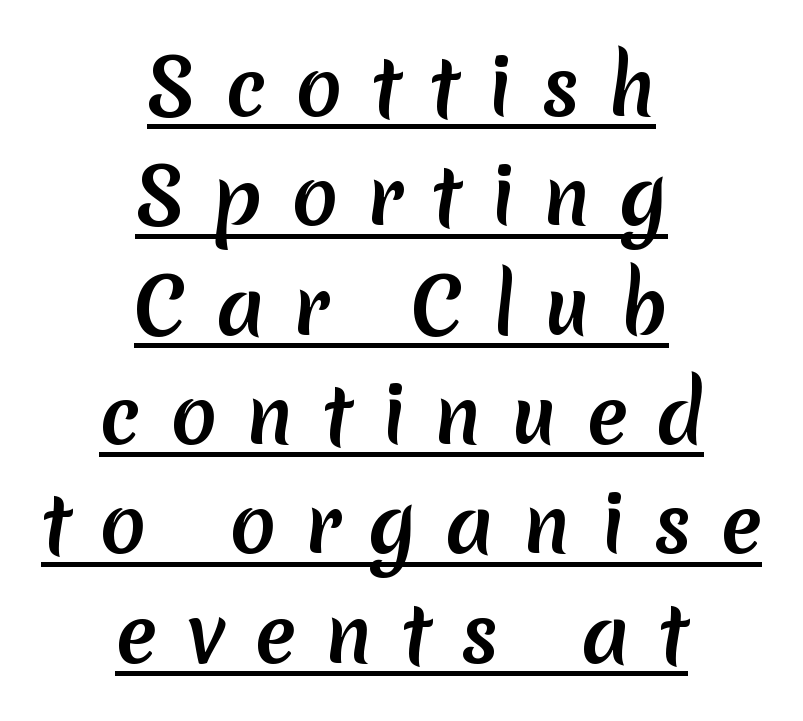
The image shows 77 px semibold sans-serif type; set centered, normal line spacing (1.42x), unusually wide letter spacing (+0.37 em), underlined; low stroke contrast and a medium x-height.
